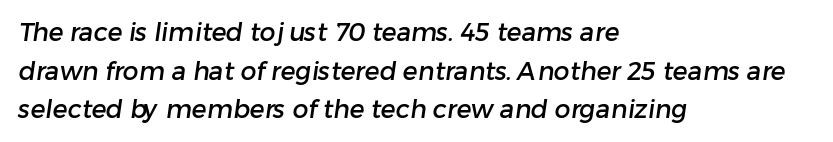
{"underline": "no", "align": "left", "line_spacing": "normal", "line_spacing_ratio": 1.55, "letter_spacing": "normal", "letter_spacing_em": 0.0, "glyph_px": 25}
